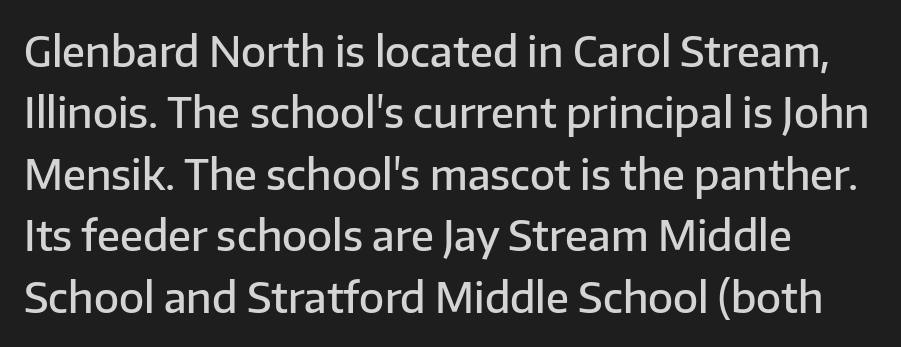
Reading down the block, your eye returns to a fixed left position each line. The passage shown is typeset with a sans-serif family. The letters sit at their default tracking, neither squeezed nor spread. Slightly chunky letters — semibold, I'd say, not full bold. Beneath every word, the page is bare.
